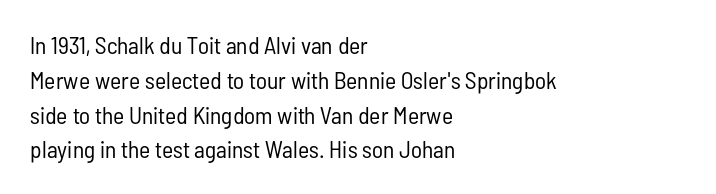
Summary of weight: not heavy and not bold. The passage shown stacks its lines at a standard gap. Upright lettering throughout. Tracking value appears to be zero — textbook default spacing.
